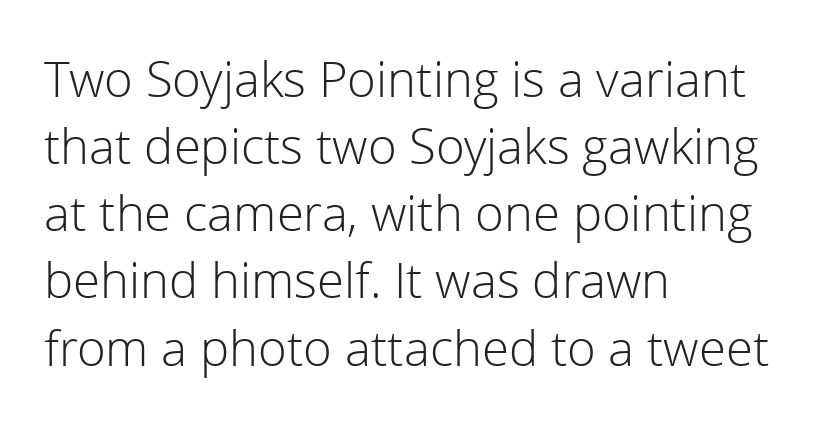
Clear beneath every line of the passage. Posture: straight, roman, zero tilt. Do the characters align in a grid? No, the font is proportional. Nope, no serifs anywhere on these letters. A typesetter would call this zero additional tracking.
